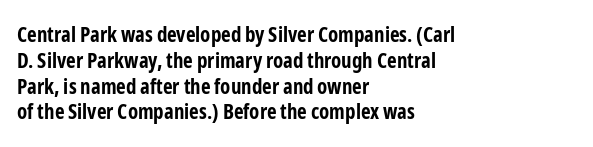
The letters stand upright; this is a roman face. Every row of glyphs begins at an identical x-position on the left. Between one letter and the next there's only the usual sliver of space. Caption: bold face, heavy strokes.
